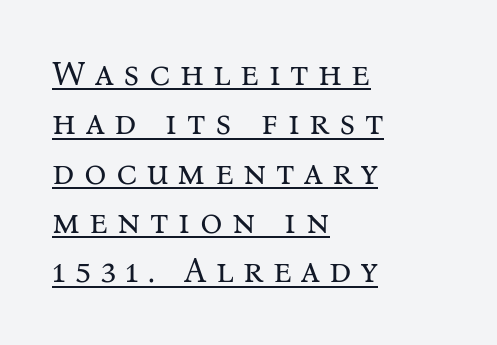
{"serif": "yes", "italic": "no", "bold": "no", "weight": "regular", "width": "normal", "stroke_contrast": "medium", "x_height": "medium", "monospaced": "no", "underline": "yes", "align": "left", "line_spacing": "normal", "line_spacing_ratio": 1.41, "letter_spacing": "wide", "letter_spacing_em": 0.27, "glyph_px": 35}
